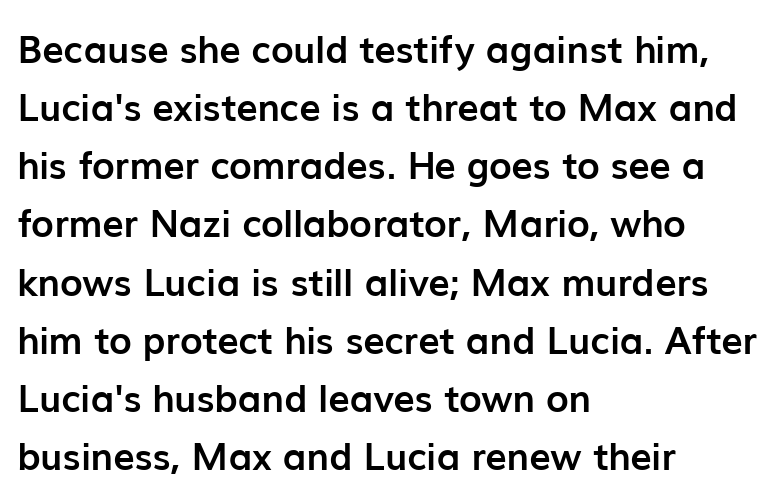
Q: Is the text bold? A: Yes.
Q: Is the text italic (slanted)? A: No, it is upright.
Q: Is the typeface a serif or a sans-serif typeface? A: Sans-serif.
Q: Is the text underlined? A: No.
Q: How is the paragraph aligned? A: Left-aligned.
Q: Is the spacing between letters normal or unusually wide? A: Normal.
Q: Is the spacing between lines tight, normal or loose? A: Normal.
Q: Width (condensed, normal, or wide)? A: Normal.
Q: Stroke contrast? A: Low.
Q: x-height? A: Medium.
Q: Monospaced? A: No.
